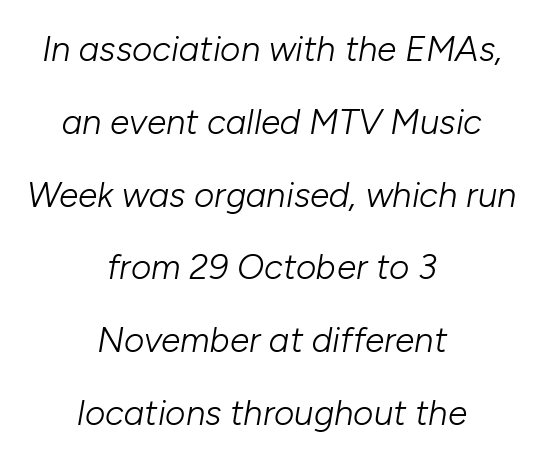
{"italic": "yes", "lean": "right", "slant_degrees": 10, "bold": "no", "weight": "light", "width": "normal", "stroke_contrast": "low", "x_height": "medium", "monospaced": "no", "underline": "no", "align": "center", "line_spacing": "loose", "line_spacing_ratio": 2.08, "letter_spacing": "normal", "letter_spacing_em": 0.0, "glyph_px": 35}
